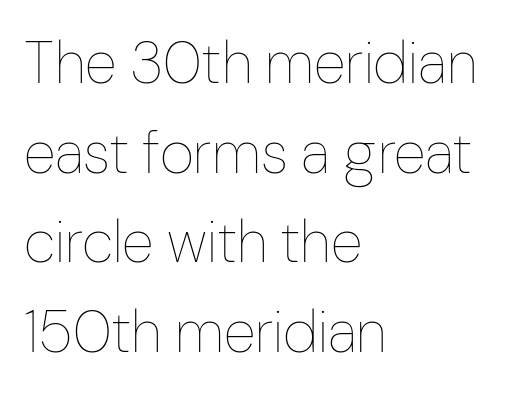
{"italic": "no", "bold": "no", "weight": "thin", "width": "condensed", "stroke_contrast": "low", "x_height": "medium", "monospaced": "no", "underline": "no", "align": "left", "line_spacing": "normal", "line_spacing_ratio": 1.52, "letter_spacing": "normal", "letter_spacing_em": 0.0, "glyph_px": 59}
